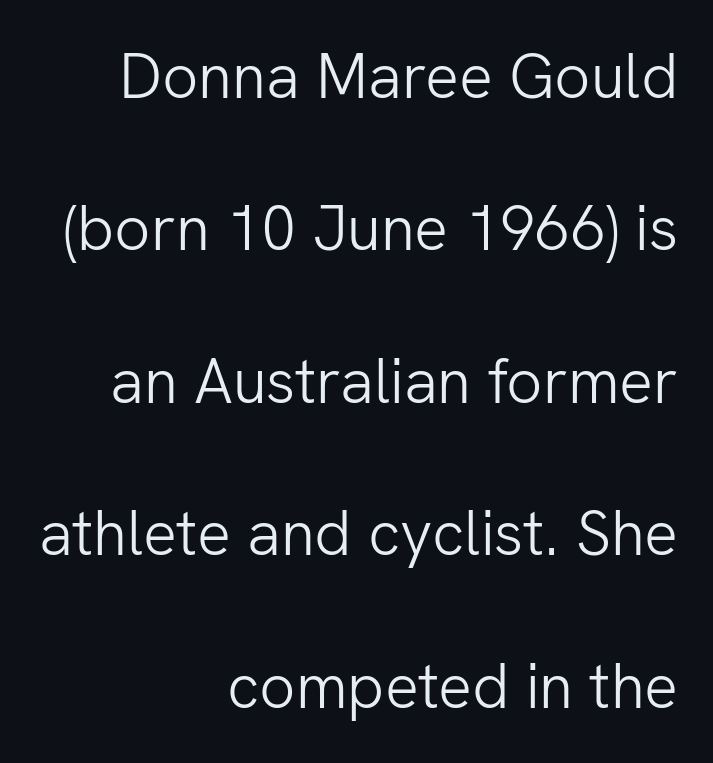
The image shows 63 px light sans-serif type, upright; set right-aligned, loose line spacing (2.42x), normal letter spacing, not underlined; low stroke contrast and a medium x-height.
